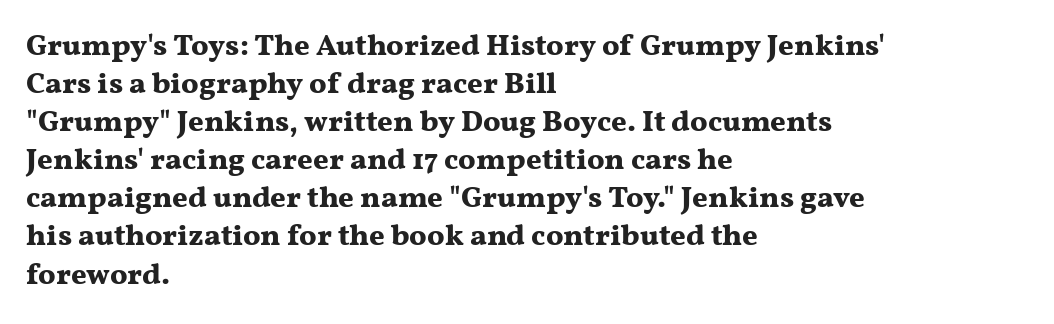
Short and long lines alike share a common starting point at left. Proportional: the letters do not fall into vertical columns. The type family on display is of the serif kind. Is there much room between lines? A standard amount, neither cramped nor airy. Quick note: underline off. Each glyph is drawn with heavy, bold strokes.
